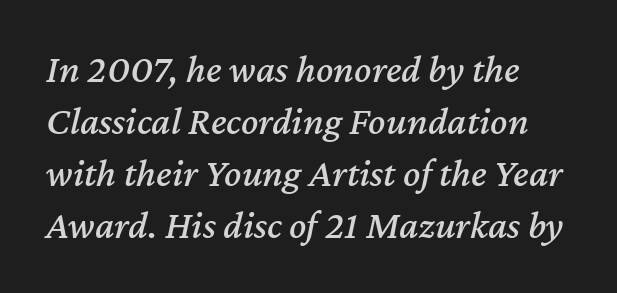
{"italic": "yes", "lean": "right", "slant_degrees": 12, "width": "normal", "stroke_contrast": "medium", "x_height": "medium", "monospaced": "no", "underline": "no", "line_spacing": "normal", "line_spacing_ratio": 1.3, "letter_spacing": "normal", "letter_spacing_em": 0.0, "glyph_px": 40}
